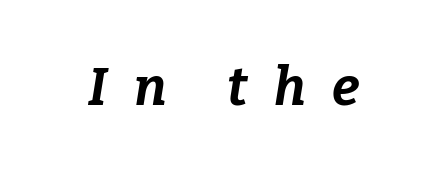
The image shows 53 px bold type, italic (leaning right); set unusually wide letter spacing (+0.49 em), not underlined; low stroke contrast and a medium x-height.
